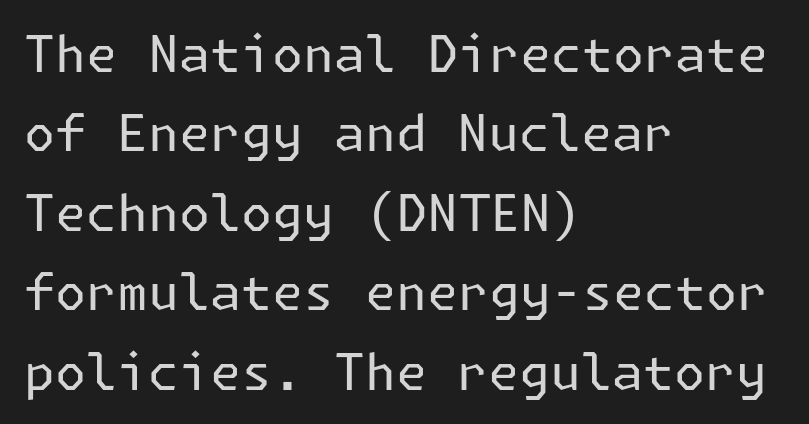
The image shows 50 px regular-weight sans-serif type, upright; set left-aligned, normal line spacing (1.59x), normal letter spacing, not underlined; low stroke contrast and a medium x-height.
